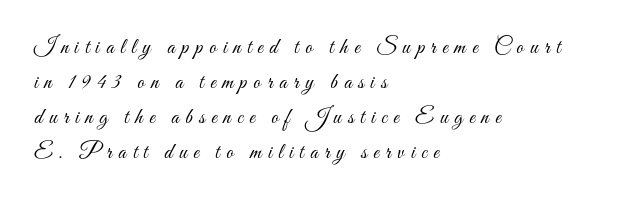
The image shows 22 px text type; set left-aligned, normal line spacing (1.59x), unusually wide letter spacing (+0.29 em), not underlined.
